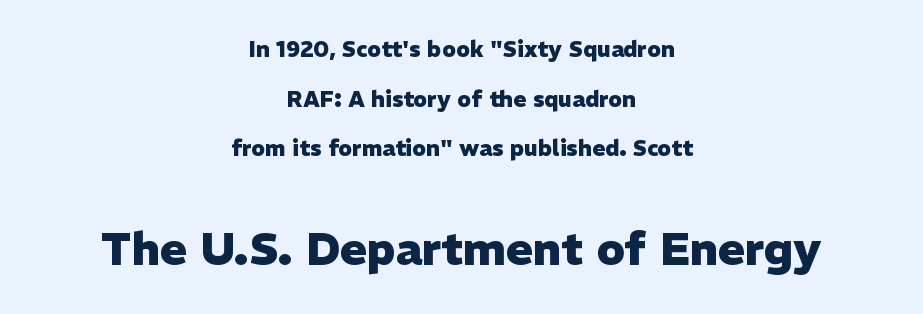
Spacing verdict: proportional, widths tailored to each character. A typesetter would call this zero additional tracking. This is roman type, the default non-slanted kind. These lines are centered, leaving both edges ragged. I'd describe the lettering as bold — thick and assertive. The vertical gap from one line to the next is large.
